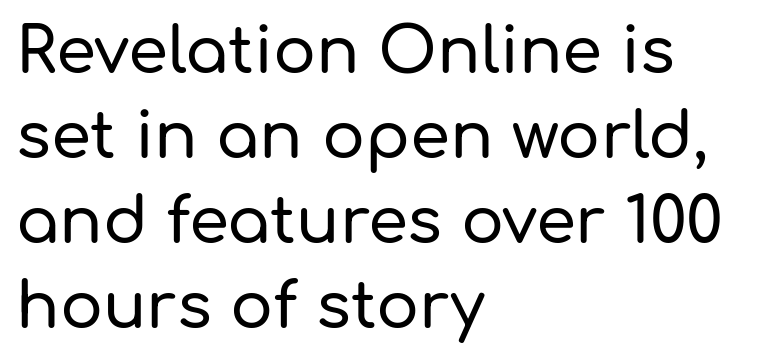
{"serif": "no", "italic": "no", "width": "normal", "stroke_contrast": "low", "x_height": "medium", "monospaced": "no", "underline": "no", "align": "left", "line_spacing": "normal", "line_spacing_ratio": 1.33, "letter_spacing": "normal", "letter_spacing_em": 0.0, "glyph_px": 64}
